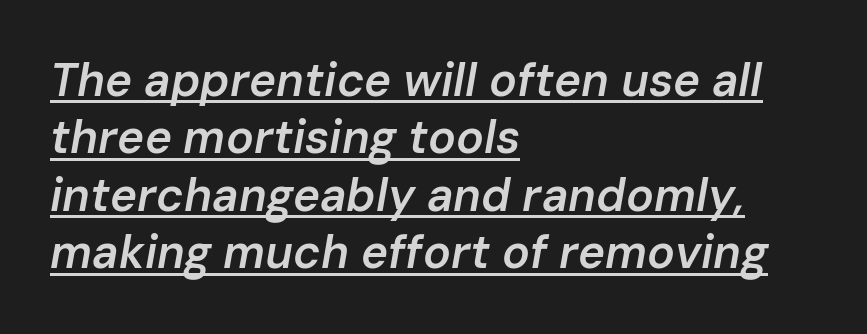
Is there much room between lines? A standard amount, neither cramped nor airy. The font's italic variant was chosen for this text. A semibold gives these letters moderate extra thickness, short of bold. This rendering uses left alignment, leaving the right contour irregular.
